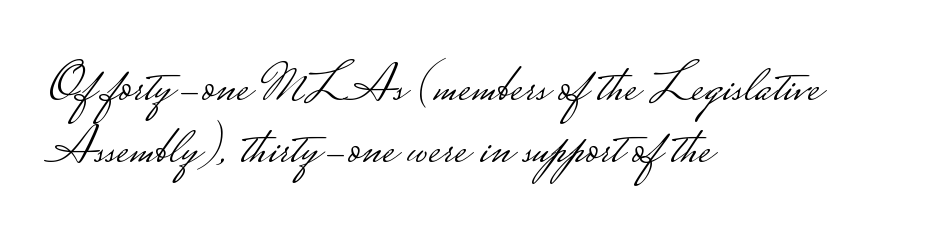
Alignment: flush left. These lines are rendered in a variable-pitch font. The designer went with a sans here, leaving each stem footless. Leading: reduced.
